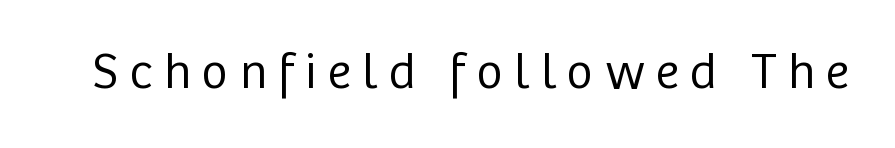
The image shows 50 px regular-weight sans-serif type, upright; set unusually wide letter spacing (+0.23 em), not underlined; low stroke contrast and a medium x-height.
